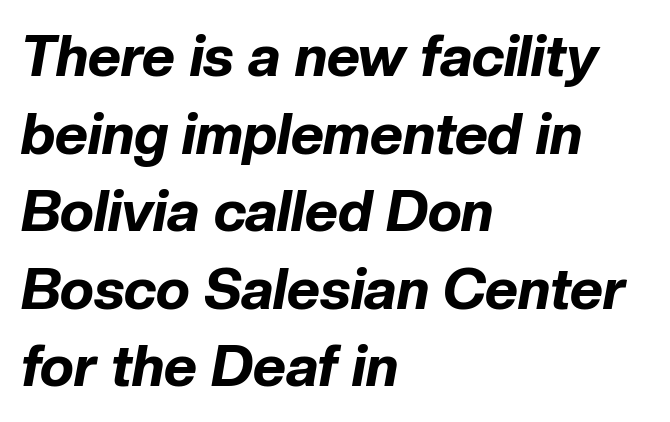
Q: Is the text bold? A: Yes.
Q: Is the text italic (slanted)? A: Yes, it leans right by about 10 degrees.
Q: Is the text underlined? A: No.
Q: How is the paragraph aligned? A: Left-aligned.
Q: Is the spacing between letters normal or unusually wide? A: Normal.
Q: Is the spacing between lines tight, normal or loose? A: Normal.
Q: Width (condensed, normal, or wide)? A: Normal.
Q: Stroke contrast? A: Low.
Q: x-height? A: Medium.
Q: Monospaced? A: No.
